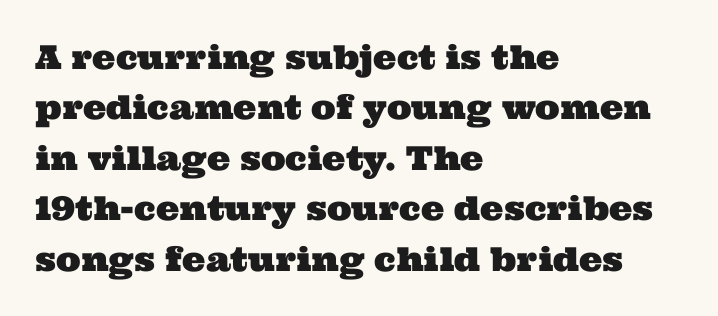
Q: Is the typeface a serif or a sans-serif typeface? A: Serif.
Q: Is the text underlined? A: No.
Q: How is the paragraph aligned? A: Left-aligned.
Q: Is the spacing between letters normal or unusually wide? A: Normal.
Q: Is the spacing between lines tight, normal or loose? A: Normal.
Q: Width (condensed, normal, or wide)? A: Wide.
Q: Stroke contrast? A: Medium.
Q: x-height? A: Medium.
Q: Monospaced? A: No.
